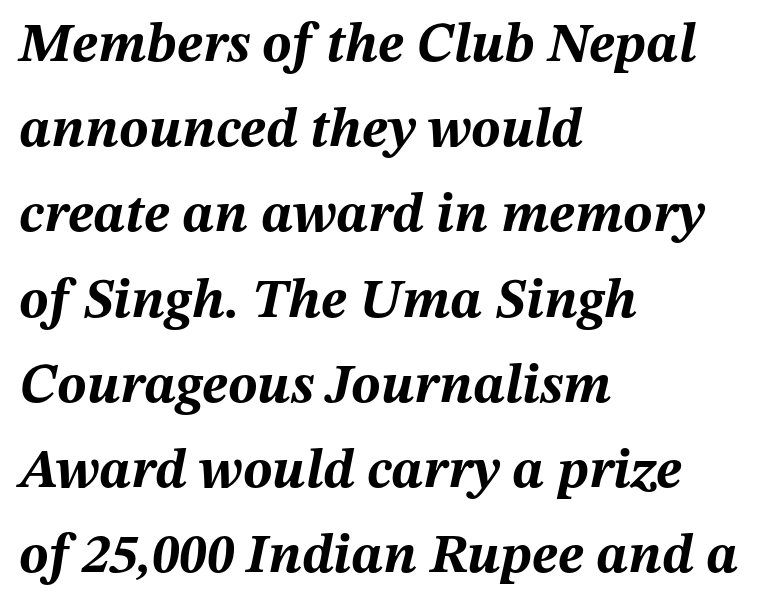
Q: Is the text bold? A: Yes.
Q: Is the text italic (slanted)? A: Yes, it leans right by about 12 degrees.
Q: Is the text underlined? A: No.
Q: How is the paragraph aligned? A: Left-aligned.
Q: Is the spacing between letters normal or unusually wide? A: Normal.
Q: Is the spacing between lines tight, normal or loose? A: Normal.
Q: Width (condensed, normal, or wide)? A: Normal.
Q: Stroke contrast? A: Medium.
Q: x-height? A: Medium.
Q: Monospaced? A: No.
